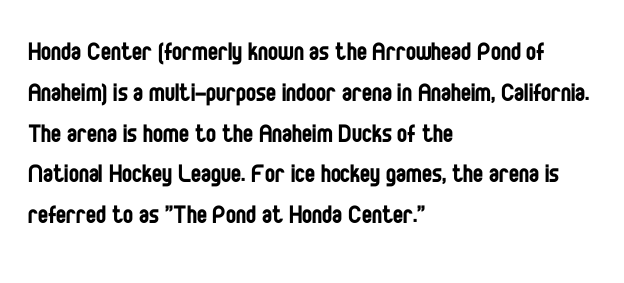
{"serif": "no", "italic": "no", "bold": "no", "weight": "regular", "width": "condensed", "stroke_contrast": "low", "x_height": "large", "monospaced": "no", "underline": "no", "align": "left", "line_spacing": "normal", "line_spacing_ratio": 1.36, "letter_spacing": "normal", "letter_spacing_em": 0.0, "glyph_px": 30}
